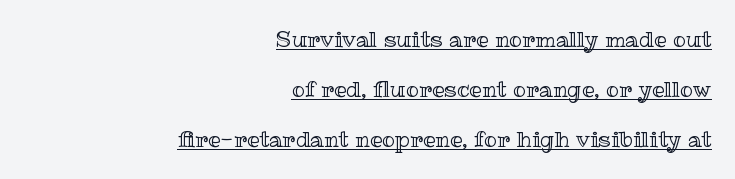
The image shows 22 px text type, upright; set right-aligned, loose line spacing (2.27x), normal letter spacing, underlined.
